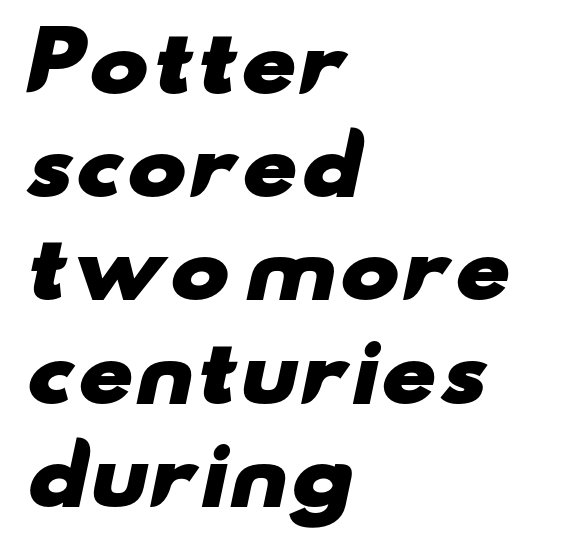
{"serif": "no", "bold": "yes", "weight": "heavy", "width": "wide", "stroke_contrast": "low", "x_height": "small", "monospaced": "no", "underline": "no", "align": "left", "line_spacing": "normal", "line_spacing_ratio": 1.29, "letter_spacing": "normal", "letter_spacing_em": 0.0, "glyph_px": 80}
